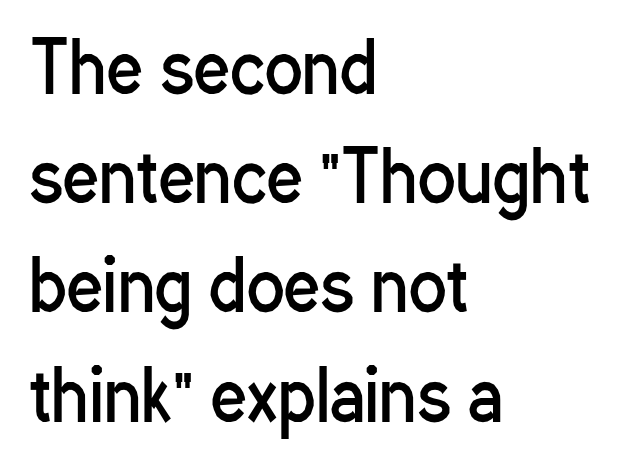
{"serif": "no", "italic": "no", "bold": "no", "weight": "regular", "width": "condensed", "stroke_contrast": "low", "x_height": "medium", "monospaced": "no", "underline": "no", "align": "left", "line_spacing": "normal", "line_spacing_ratio": 1.56, "letter_spacing": "normal", "letter_spacing_em": 0.0, "glyph_px": 70}
